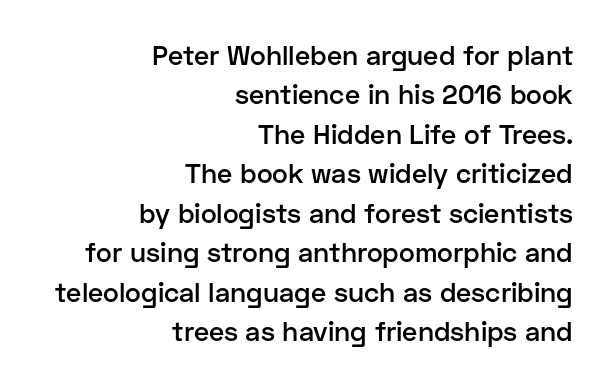
The image shows 27 px text type, upright; set right-aligned, normal line spacing (1.46x), normal letter spacing, not underlined.
